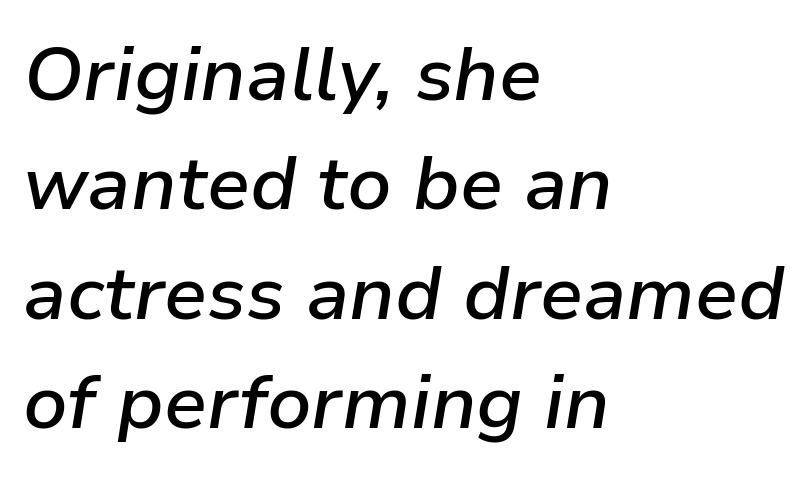
Q: Is the text bold? A: Semi-bold.
Q: Is the text italic (slanted)? A: Yes, it leans right by about 9 degrees.
Q: Is the text underlined? A: No.
Q: How is the paragraph aligned? A: Left-aligned.
Q: Is the spacing between letters normal or unusually wide? A: Normal.
Q: Is the spacing between lines tight, normal or loose? A: Normal.
Q: Width (condensed, normal, or wide)? A: Normal.
Q: Stroke contrast? A: Low.
Q: x-height? A: Medium.
Q: Monospaced? A: No.
